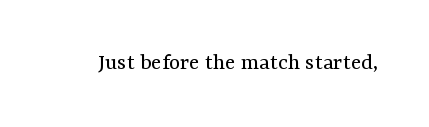
Q: Is the text bold? A: No.
Q: Is the text italic (slanted)? A: No, it is upright.
Q: Is the text underlined? A: No.
Q: Is the spacing between letters normal or unusually wide? A: Normal.
